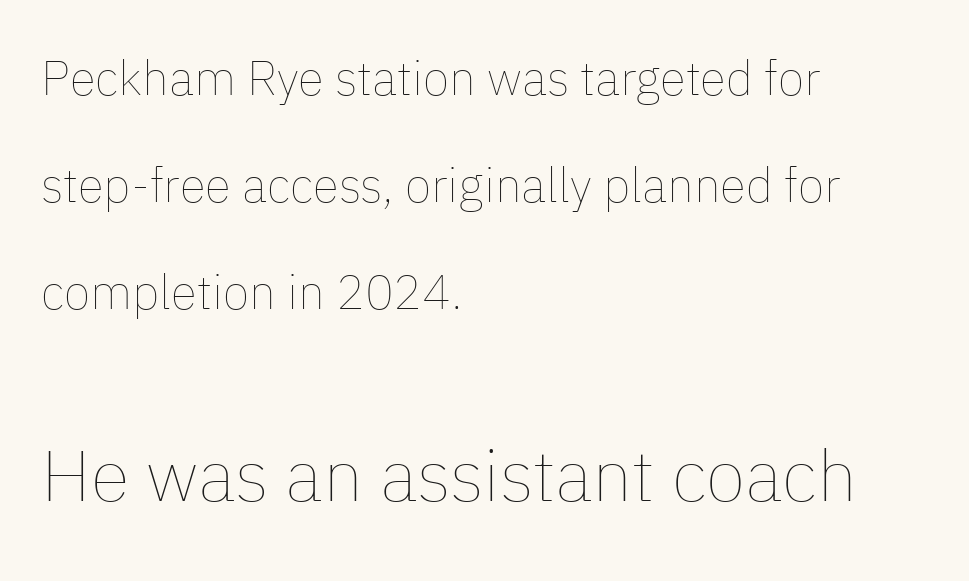
The image shows 72 px thin type, upright; set left-aligned, loose line spacing (2.23x), normal letter spacing, not underlined; the second (bottom) block is 1.5x larger; low stroke contrast and a medium x-height.
